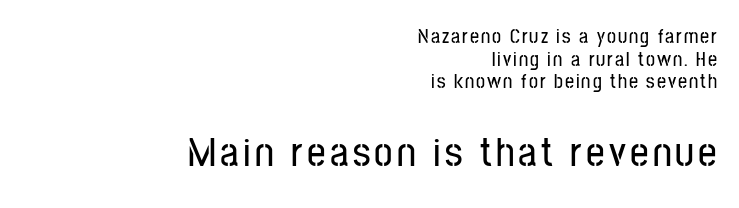
Unlike italic type, these characters show no tilt at all. This rendering employs a face without finishing strokes, i.e., a sans-serif. Lines of text with bare space underneath. Rows of type sit shoulder to shoulder in the vertical direction. One-word summary of the alignment: right.
